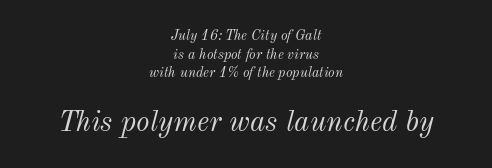
{"italic": "yes", "lean": "right", "slant_degrees": 12, "bold": "no", "weight": "light", "width": "normal", "stroke_contrast": "medium", "x_height": "small", "monospaced": "no", "underline": "no", "align": "center", "line_spacing": "normal", "line_spacing_ratio": 1.33, "letter_spacing": "normal", "letter_spacing_em": 0.0, "larger_block": "second", "size_ratio": 2.07, "glyph_px": 29}
